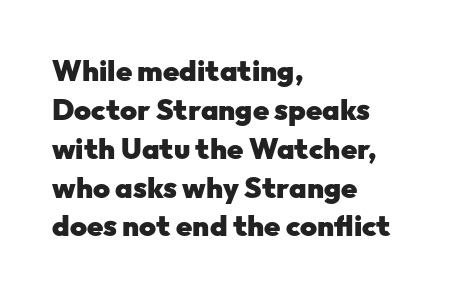
{"serif": "no", "italic": "no", "bold": "yes", "weight": "heavy", "width": "normal", "stroke_contrast": "low", "x_height": "medium", "monospaced": "no", "underline": "no", "align": "left", "line_spacing": "normal", "line_spacing_ratio": 1.34, "letter_spacing": "normal", "letter_spacing_em": 0.0, "glyph_px": 29}
